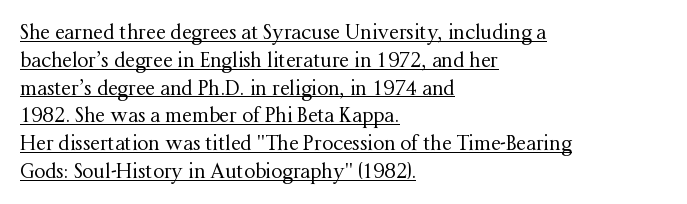
{"italic": "no", "bold": "no", "underline": "yes", "align": "left", "line_spacing": "normal", "line_spacing_ratio": 1.39, "letter_spacing": "normal", "letter_spacing_em": 0.0, "glyph_px": 20}
